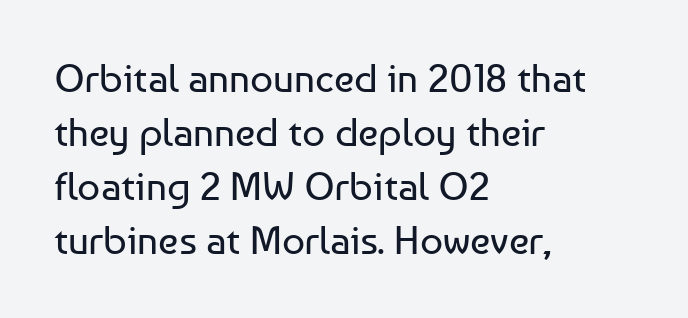
Q: Is the text bold? A: No.
Q: Is the text italic (slanted)? A: No, it is upright.
Q: Is the typeface a serif or a sans-serif typeface? A: Sans-serif.
Q: Is the text underlined? A: No.
Q: How is the paragraph aligned? A: Left-aligned.
Q: Is the spacing between letters normal or unusually wide? A: Normal.
Q: Is the spacing between lines tight, normal or loose? A: Normal.
Q: Width (condensed, normal, or wide)? A: Normal.
Q: Stroke contrast? A: Low.
Q: x-height? A: Medium.
Q: Monospaced? A: No.
